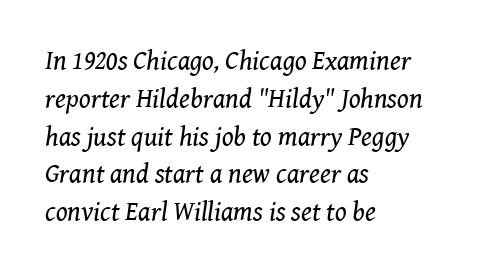
Q: Is the text bold? A: No.
Q: Is the text italic (slanted)? A: Yes, it leans right by about 8 degrees.
Q: Is the text underlined? A: No.
Q: How is the paragraph aligned? A: Left-aligned.
Q: Is the spacing between letters normal or unusually wide? A: Normal.
Q: Is the spacing between lines tight, normal or loose? A: Normal.
